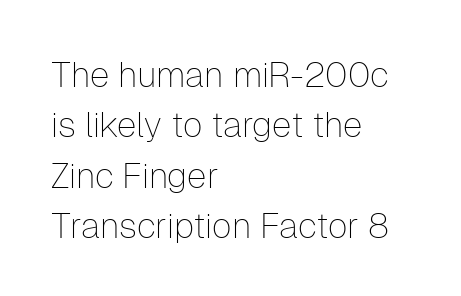
The image shows 35 px thin sans-serif type, upright; set left-aligned, normal line spacing (1.44x), normal letter spacing, not underlined; low stroke contrast and a medium x-height.
